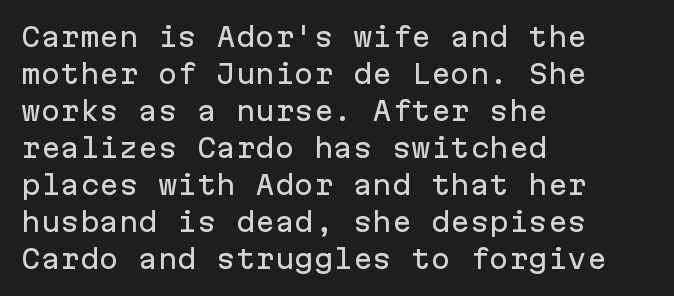
Q: Is the text italic (slanted)? A: No, it is upright.
Q: Is the text underlined? A: No.
Q: How is the paragraph aligned? A: Left-aligned.
Q: Is the spacing between letters normal or unusually wide? A: Normal.
Q: Is the spacing between lines tight, normal or loose? A: Normal.
